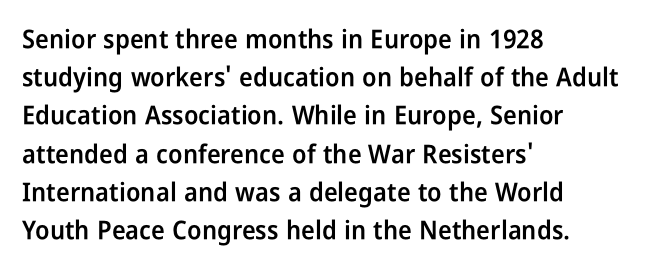
The image shows 26 px text type, upright; set left-aligned, normal line spacing (1.47x), normal letter spacing, not underlined.
